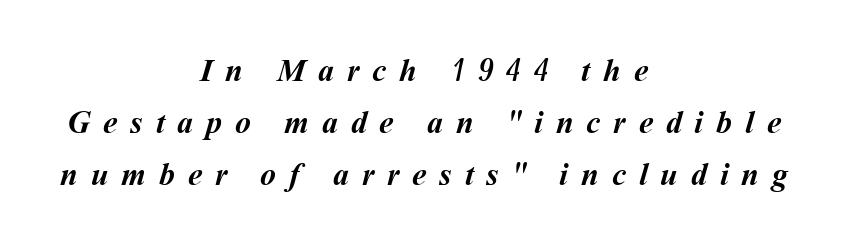
Q: Is the text bold? A: Yes.
Q: Is the text underlined? A: No.
Q: How is the paragraph aligned? A: Centered.
Q: Is the spacing between letters normal or unusually wide? A: Unusually wide.
Q: Is the spacing between lines tight, normal or loose? A: Normal.
Q: Width (condensed, normal, or wide)? A: Normal.
Q: Stroke contrast? A: Medium.
Q: x-height? A: Medium.
Q: Monospaced? A: No.
